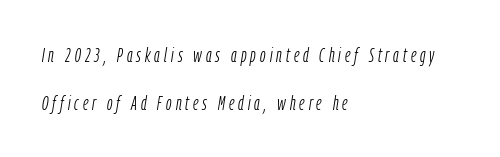
{"italic": "yes", "lean": "right", "slant_degrees": 9, "bold": "no", "underline": "no", "align": "left", "line_spacing": "loose", "line_spacing_ratio": 2.39, "letter_spacing": "wide", "letter_spacing_em": 0.2, "glyph_px": 20}
